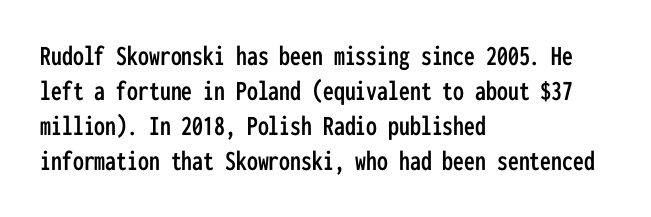
{"serif": "no", "italic": "no", "width": "condensed", "stroke_contrast": "low", "x_height": "medium", "monospaced": "yes", "underline": "no", "align": "left", "line_spacing_ratio": 1.21, "letter_spacing": "normal", "letter_spacing_em": 0.0, "glyph_px": 29}
